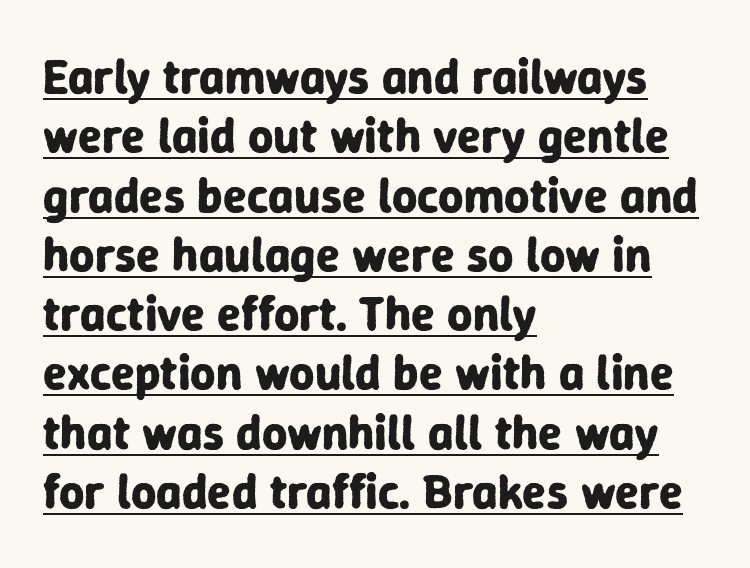
The image shows 49 px bold sans-serif type, upright; set left-aligned, line spacing 1.21x, normal letter spacing, underlined; low stroke contrast and a medium x-height.
